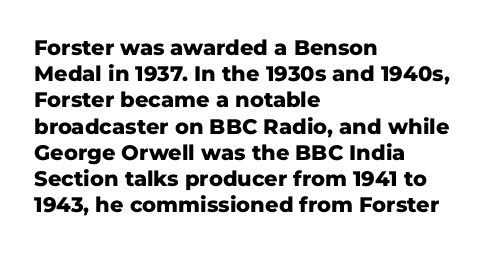
The image shows 21 px bold type, upright; set left-aligned, normal line spacing (1.25x), normal letter spacing, not underlined.
